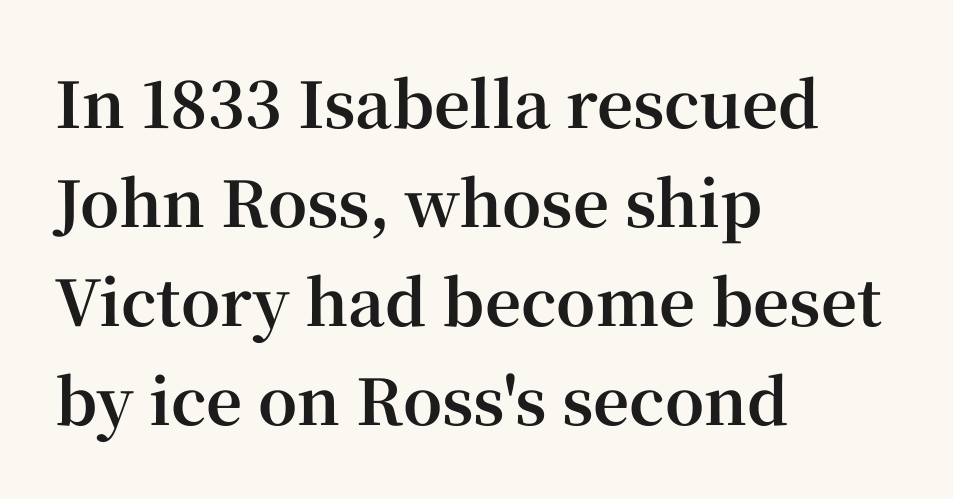
Q: Is the text bold? A: Yes.
Q: Is the text italic (slanted)? A: No, it is upright.
Q: Is the typeface a serif or a sans-serif typeface? A: Serif.
Q: Is the text underlined? A: No.
Q: How is the paragraph aligned? A: Left-aligned.
Q: Is the spacing between letters normal or unusually wide? A: Normal.
Q: Is the spacing between lines tight, normal or loose? A: Normal.
Q: Width (condensed, normal, or wide)? A: Normal.
Q: Stroke contrast? A: High.
Q: x-height? A: Medium.
Q: Monospaced? A: No.
